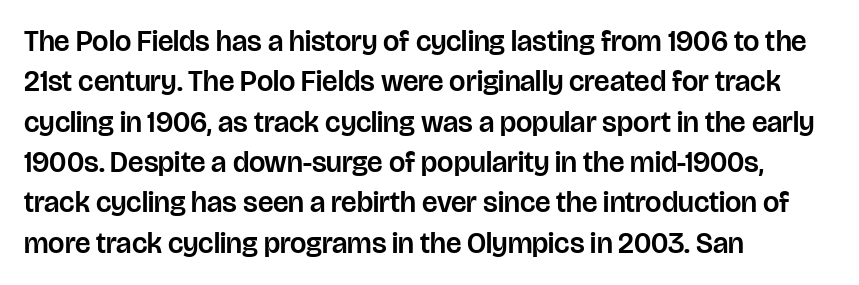
{"serif": "no", "italic": "no", "width": "normal", "stroke_contrast": "low", "x_height": "large", "monospaced": "no", "underline": "no", "align": "left", "line_spacing": "normal", "line_spacing_ratio": 1.39, "letter_spacing": "normal", "letter_spacing_em": 0.0, "glyph_px": 29}
